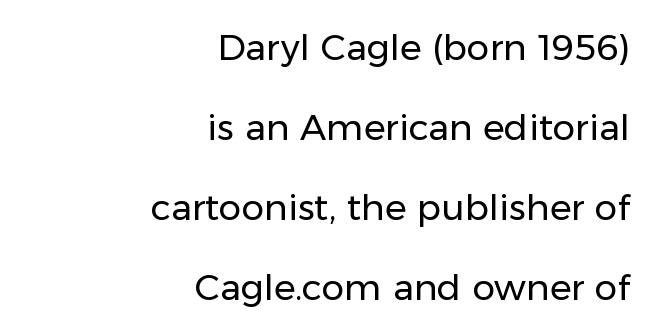
Q: Is the text bold? A: No.
Q: Is the text italic (slanted)? A: No, it is upright.
Q: Is the typeface a serif or a sans-serif typeface? A: Sans-serif.
Q: Is the text underlined? A: No.
Q: How is the paragraph aligned? A: Right-aligned.
Q: Is the spacing between letters normal or unusually wide? A: Normal.
Q: Is the spacing between lines tight, normal or loose? A: Loose.
Q: Width (condensed, normal, or wide)? A: Normal.
Q: Stroke contrast? A: Low.
Q: x-height? A: Medium.
Q: Monospaced? A: No.
